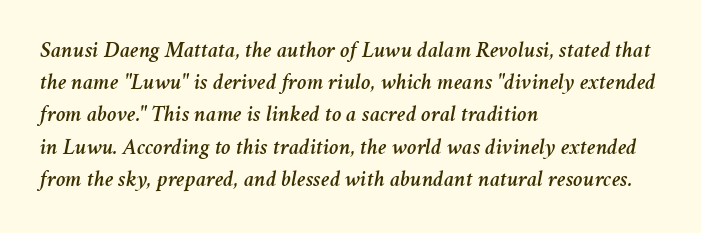
The image shows 23 px text type, italic (leaning right); set left-aligned, normal line spacing (1.4x), normal letter spacing, not underlined.
